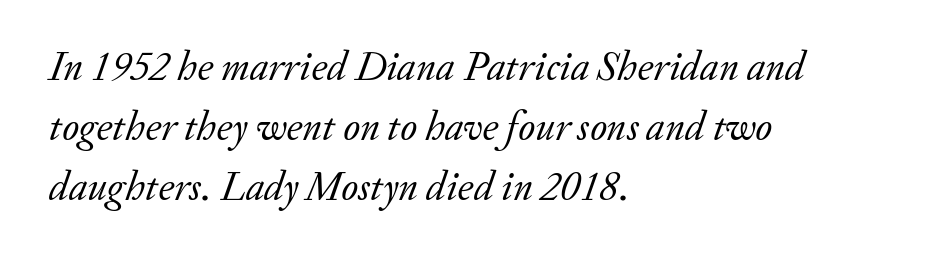
Q: Is the text bold? A: No.
Q: Is the text italic (slanted)? A: Yes, it leans right by about 20 degrees.
Q: Is the typeface a serif or a sans-serif typeface? A: Serif.
Q: Is the text underlined? A: No.
Q: How is the paragraph aligned? A: Left-aligned.
Q: Is the spacing between letters normal or unusually wide? A: Normal.
Q: Is the spacing between lines tight, normal or loose? A: Normal.
Q: Width (condensed, normal, or wide)? A: Normal.
Q: Stroke contrast? A: Low.
Q: x-height? A: Small.
Q: Monospaced? A: No.
